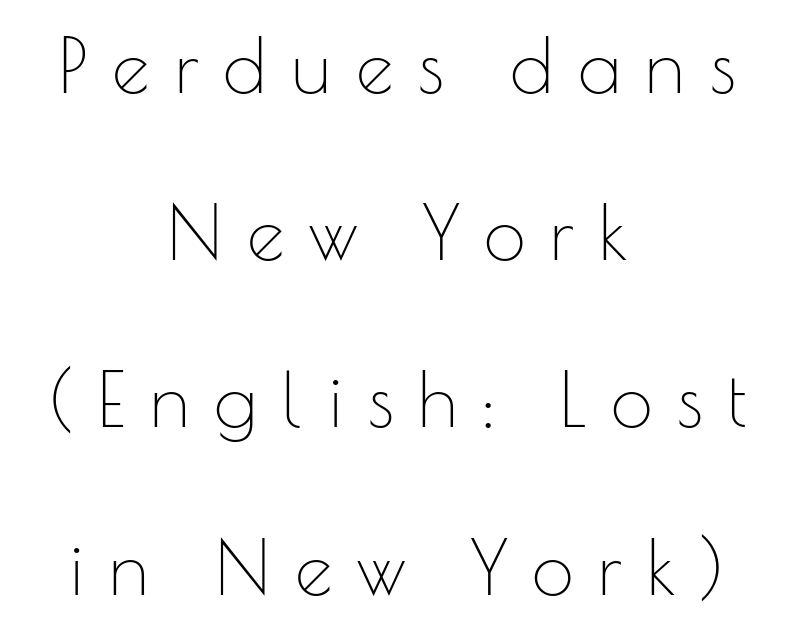
The lines are quadded center. The passage shown has open, widely tracked lettering throughout. The letters advance in unequal steps, a hallmark of proportional type. The font family rendered here belongs to the sans-serif group. Designer's note — italics off, roman on. Any mark beneath the type? The region is blank.
